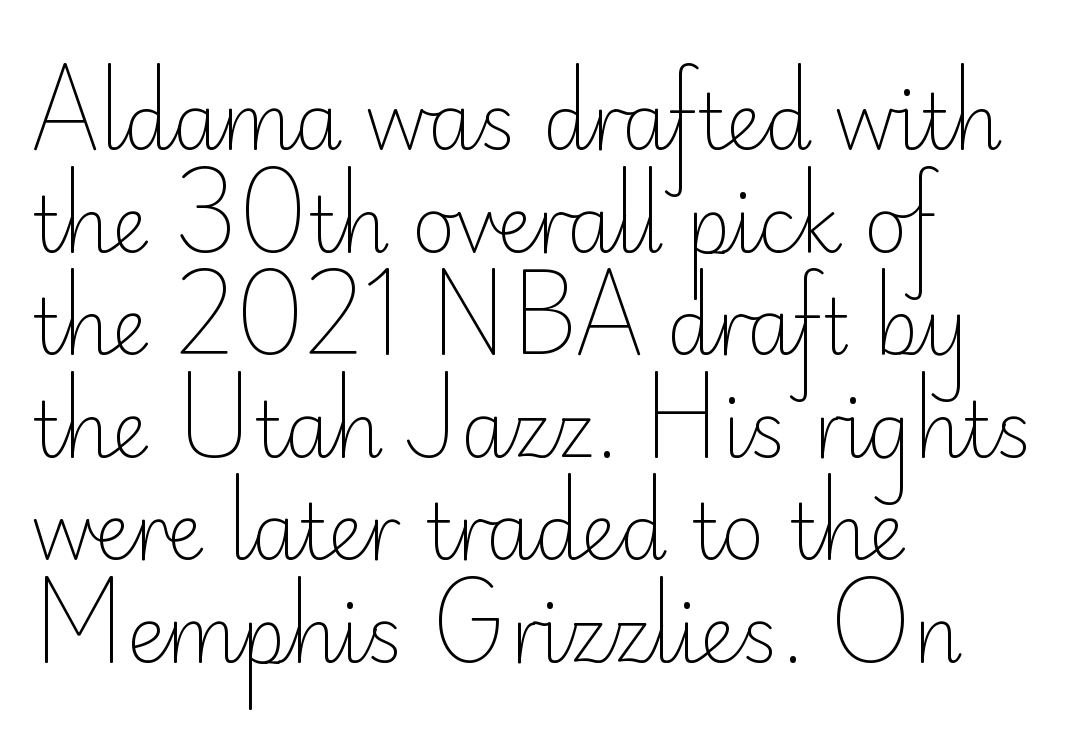
{"serif": "no", "italic": "no", "bold": "no", "weight": "light", "width": "normal", "stroke_contrast": "low", "x_height": "small", "monospaced": "no", "underline": "no", "align": "left", "line_spacing": "normal", "line_spacing_ratio": 1.35, "letter_spacing": "normal", "letter_spacing_em": 0.0, "glyph_px": 76}
